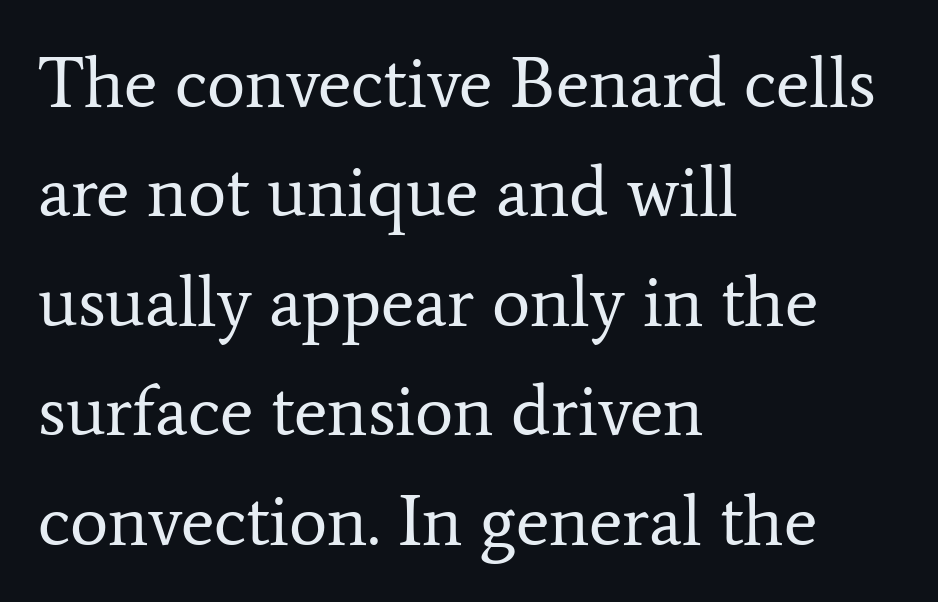
{"serif": "yes", "italic": "no", "bold": "no", "weight": "regular", "width": "normal", "stroke_contrast": "low", "x_height": "medium", "monospaced": "no", "underline": "no", "align": "left", "line_spacing": "normal", "line_spacing_ratio": 1.52, "letter_spacing": "normal", "letter_spacing_em": 0.0, "glyph_px": 72}
